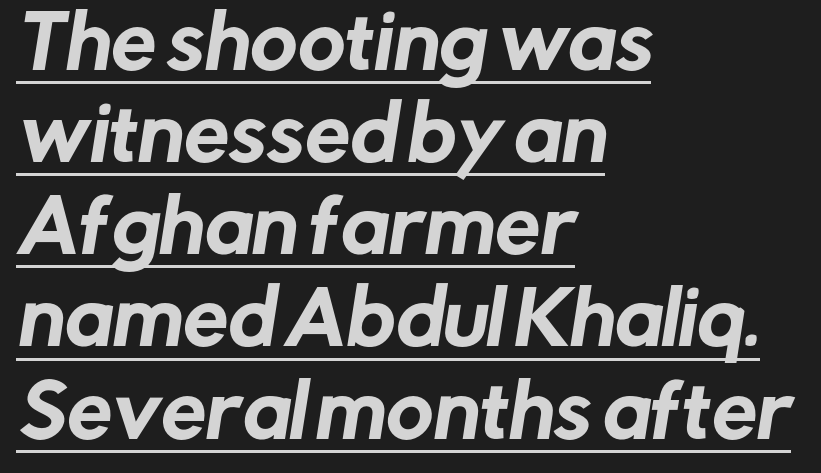
{"serif": "no", "width": "normal", "stroke_contrast": "low", "x_height": "medium", "monospaced": "no", "underline": "yes", "align": "left", "line_spacing": "normal", "line_spacing_ratio": 1.28, "letter_spacing": "normal", "letter_spacing_em": 0.0, "glyph_px": 72}
